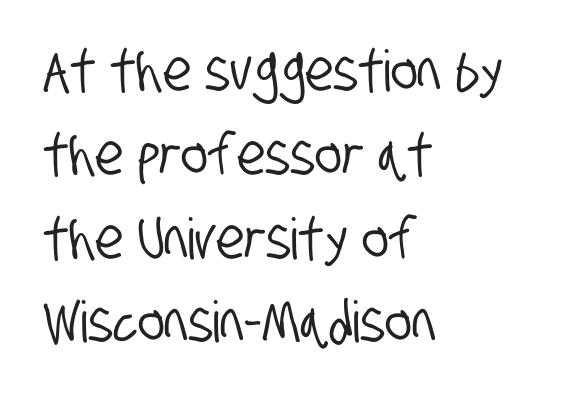
{"serif": "no", "width": "condensed", "stroke_contrast": "low", "x_height": "large", "monospaced": "no", "underline": "no", "align": "left", "line_spacing": "normal", "line_spacing_ratio": 1.47, "letter_spacing": "normal", "letter_spacing_em": 0.0, "glyph_px": 57}
